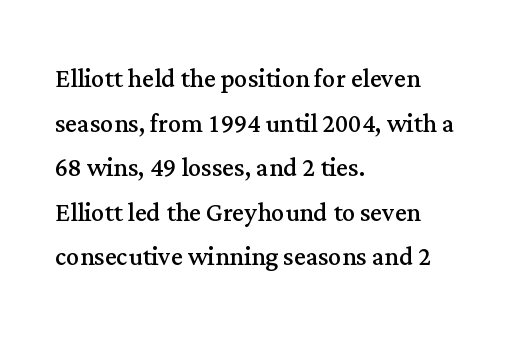
Q: Is the text bold? A: No.
Q: Is the text italic (slanted)? A: No, it is upright.
Q: Is the typeface a serif or a sans-serif typeface? A: Serif.
Q: Is the text underlined? A: No.
Q: How is the paragraph aligned? A: Left-aligned.
Q: Is the spacing between letters normal or unusually wide? A: Normal.
Q: Is the spacing between lines tight, normal or loose? A: Normal.
Q: Width (condensed, normal, or wide)? A: Normal.
Q: Stroke contrast? A: Medium.
Q: x-height? A: Medium.
Q: Monospaced? A: No.
